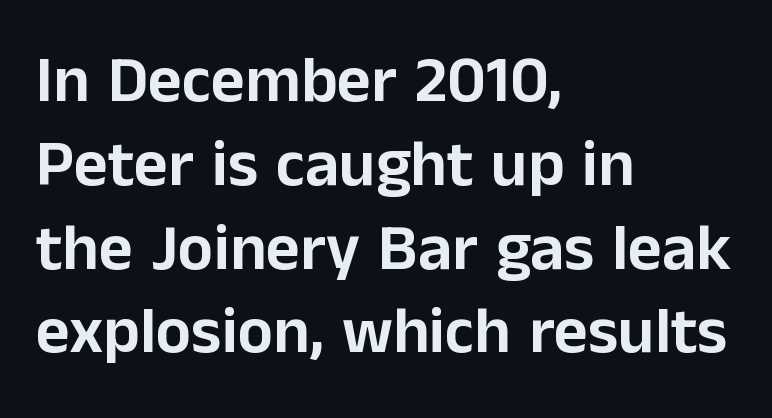
Q: Is the text italic (slanted)? A: No, it is upright.
Q: Is the typeface a serif or a sans-serif typeface? A: Sans-serif.
Q: Is the text underlined? A: No.
Q: How is the paragraph aligned? A: Left-aligned.
Q: Is the spacing between letters normal or unusually wide? A: Normal.
Q: Is the spacing between lines tight, normal or loose? A: Normal.
Q: Width (condensed, normal, or wide)? A: Normal.
Q: Stroke contrast? A: Low.
Q: x-height? A: Medium.
Q: Monospaced? A: No.
